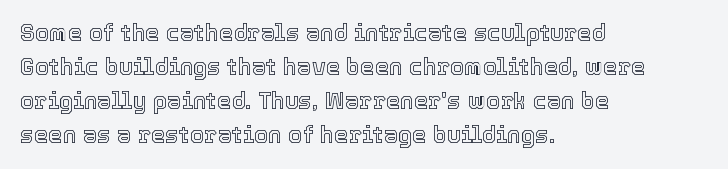
The image shows 23 px text type, upright; set left-aligned, normal line spacing (1.48x), normal letter spacing, not underlined.
